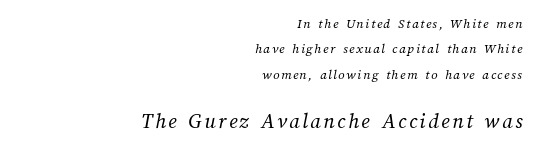
Honestly, there is no underline to notice here at all. A flush-right, rag-left setting is used for this passage. Does the bottom block carry the larger type? Yes, it does. The letters look calm and open, with moderate or lighter stems.
